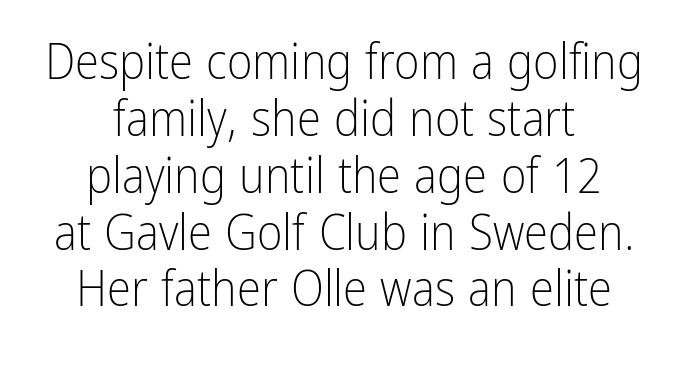
Q: Is the text bold? A: No.
Q: Is the text italic (slanted)? A: No, it is upright.
Q: Is the typeface a serif or a sans-serif typeface? A: Sans-serif.
Q: Is the text underlined? A: No.
Q: How is the paragraph aligned? A: Centered.
Q: Is the spacing between letters normal or unusually wide? A: Normal.
Q: Width (condensed, normal, or wide)? A: Condensed.
Q: Stroke contrast? A: Low.
Q: x-height? A: Medium.
Q: Monospaced? A: No.
